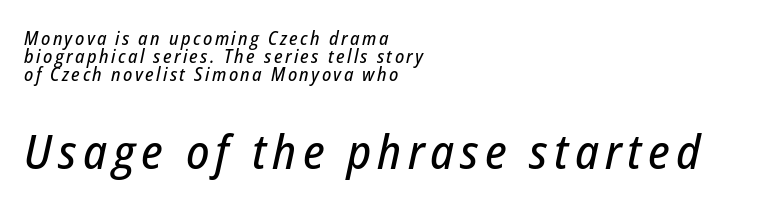
What's the leading like? Squeezed, with rows nearly overlapping. You can tell it's italic because the verticals aren't actually vertical. Note the varied advance widths — an 'i' is clearly narrower than an 'm'. The foot of each line stays bare and open.
